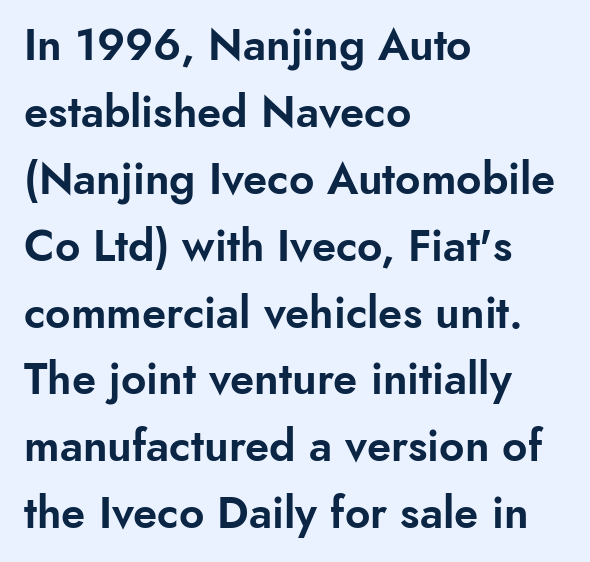
Each letter keeps its own natural width here, so spacing adapts to shape. A roman cut, with each character standing at attention. Inter-character spacing is left at the font's built-in metrics. Students, observe: this is what conventionally led text looks like. Horizontally, the lines are justified to the leading edge only.
